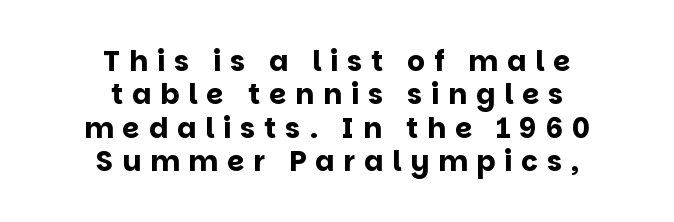
{"serif": "no", "italic": "no", "bold": "yes", "weight": "bold", "width": "normal", "stroke_contrast": "low", "x_height": "large", "monospaced": "no", "underline": "no", "align": "center", "line_spacing_ratio": 1.19, "letter_spacing": "wide", "letter_spacing_em": 0.32, "glyph_px": 28}
